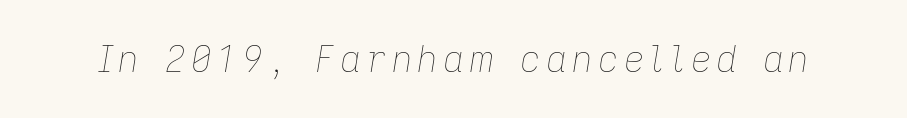
{"italic": "yes", "lean": "right", "slant_degrees": 9, "bold": "no", "weight": "thin", "width": "normal", "stroke_contrast": "low", "x_height": "medium", "monospaced": "no", "underline": "no", "glyph_px": 36}
